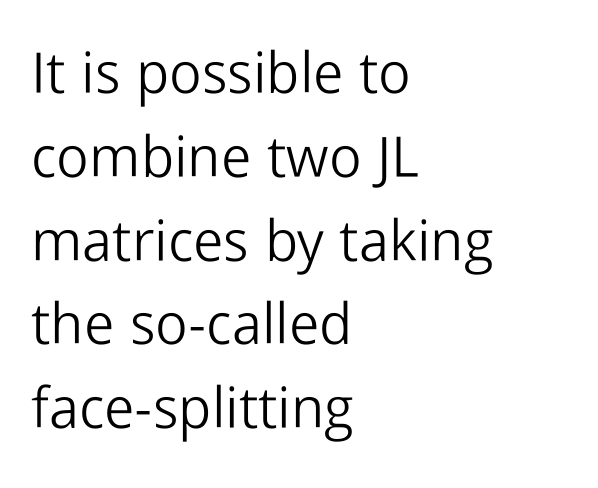
The image shows 57 px light sans-serif type, upright; set left-aligned, normal line spacing (1.47x), normal letter spacing, not underlined; low stroke contrast and a medium x-height.
